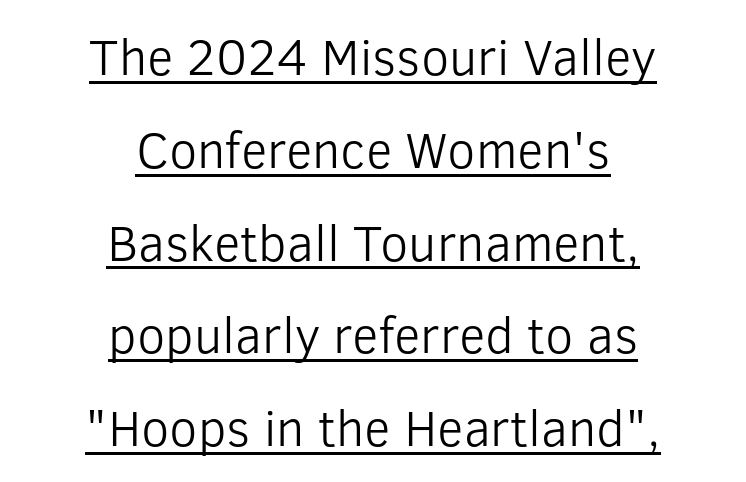
Q: Is the text bold? A: No.
Q: Is the text italic (slanted)? A: No, it is upright.
Q: Is the typeface a serif or a sans-serif typeface? A: Sans-serif.
Q: Is the text underlined? A: Yes.
Q: How is the paragraph aligned? A: Centered.
Q: Is the spacing between letters normal or unusually wide? A: Normal.
Q: Width (condensed, normal, or wide)? A: Normal.
Q: Stroke contrast? A: Low.
Q: x-height? A: Medium.
Q: Monospaced? A: No.
